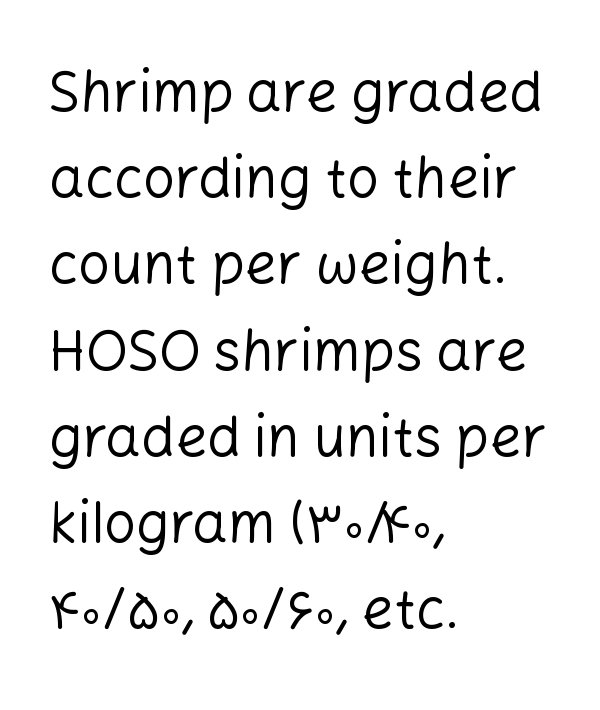
Q: Is the text bold? A: No.
Q: Is the text italic (slanted)? A: No, it is upright.
Q: Is the typeface a serif or a sans-serif typeface? A: Sans-serif.
Q: Is the text underlined? A: No.
Q: How is the paragraph aligned? A: Left-aligned.
Q: Is the spacing between letters normal or unusually wide? A: Normal.
Q: Is the spacing between lines tight, normal or loose? A: Normal.
Q: Width (condensed, normal, or wide)? A: Normal.
Q: Stroke contrast? A: Low.
Q: x-height? A: Medium.
Q: Monospaced? A: No.
